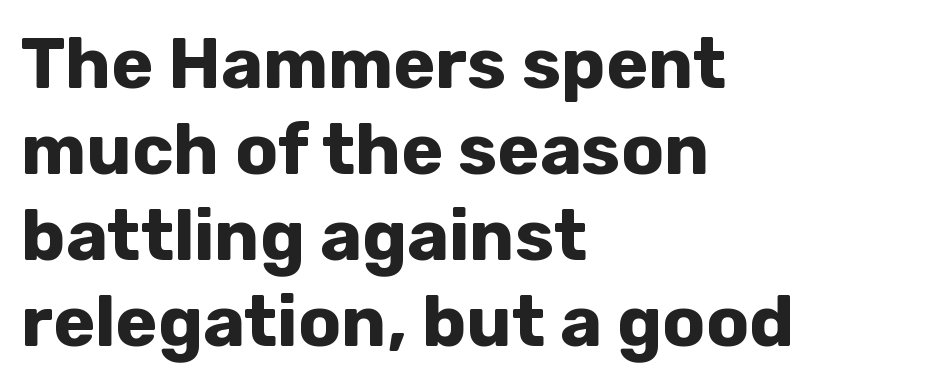
What stands out about the letter spacing? Nothing — it is the standard amount. Nothing sits at the stroke ends, so this counts as sans-serif. The compositor pushed each line to the left boundary. This sample uses an upright cut, with every glyph sitting square on the baseline.
